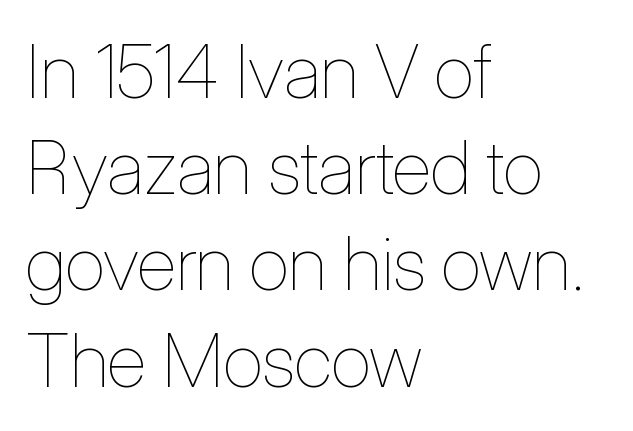
The image shows 74 px thin, condensed type, upright; set left-aligned, normal line spacing (1.3x), normal letter spacing, not underlined; low stroke contrast and a medium x-height.
